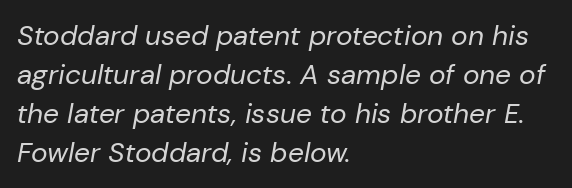
The image shows 28 px regular-weight type, italic (leaning right); set left-aligned, normal line spacing (1.39x), normal letter spacing, not underlined; low stroke contrast and a medium x-height.
